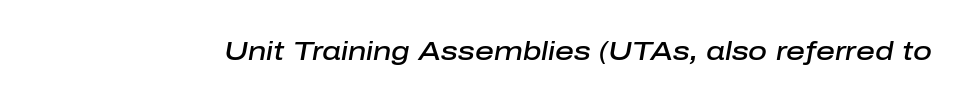
These lines keep a tight, regular rhythm from letter to letter. Weight: semibold (demi). Any mark beneath the type? The region is blank. Posture: slanted.
